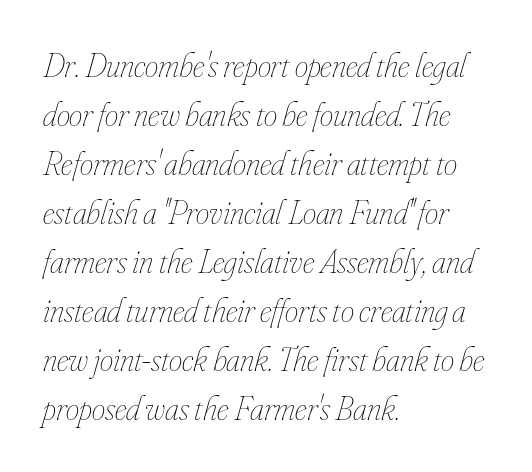
The image shows 34 px thin, condensed type, italic (leaning right); set left-aligned, normal line spacing (1.44x), normal letter spacing, not underlined; low stroke contrast and a small x-height.
